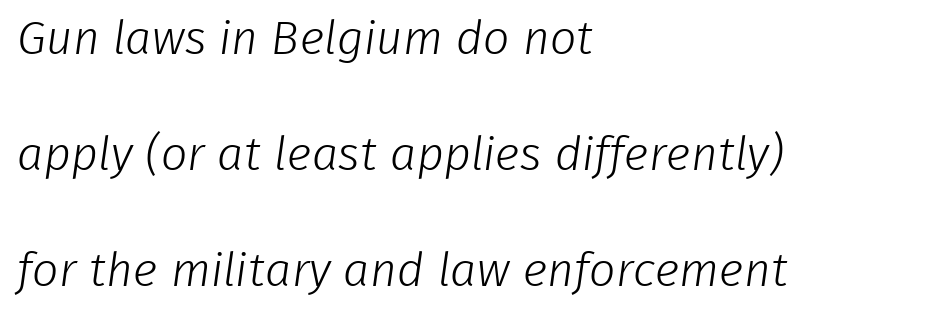
Standard letterfit; no display-style spreading of the glyphs. Regarding leading, the lines here are spaced well apart. Think of a printed novel: that variable character pitch is what you see here. Stroke terminals: plain, sans-serif.
